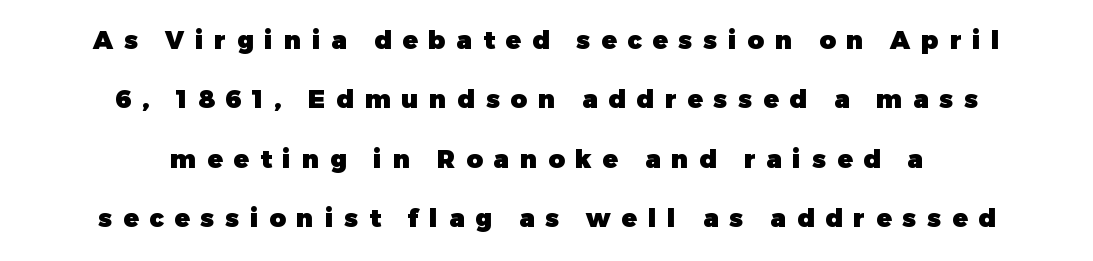
{"italic": "no", "bold": "yes", "underline": "no", "align": "center", "line_spacing": "loose", "line_spacing_ratio": 2.38, "letter_spacing": "wide", "letter_spacing_em": 0.44, "glyph_px": 25}
